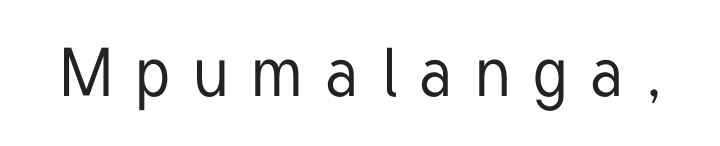
Q: Is the text italic (slanted)? A: No, it is upright.
Q: Is the typeface a serif or a sans-serif typeface? A: Sans-serif.
Q: Is the text underlined? A: No.
Q: Is the spacing between letters normal or unusually wide? A: Unusually wide.
Q: Width (condensed, normal, or wide)? A: Condensed.
Q: Stroke contrast? A: Low.
Q: x-height? A: Medium.
Q: Monospaced? A: No.
